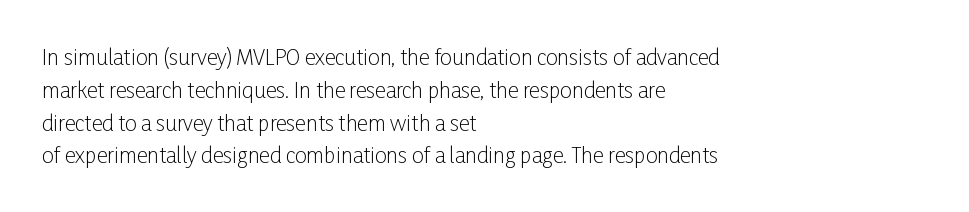
The image shows 21 px text type, upright; set left-aligned, normal line spacing (1.56x), normal letter spacing, not underlined.
